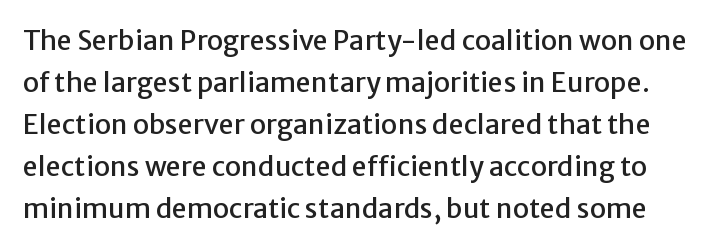
{"italic": "no", "underline": "no", "line_spacing": "normal", "line_spacing_ratio": 1.56, "letter_spacing": "normal", "letter_spacing_em": 0.0, "glyph_px": 27}
